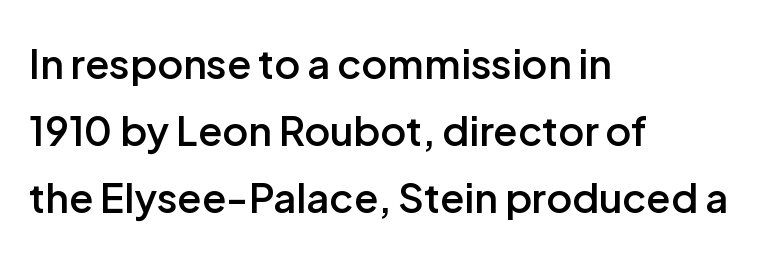
Short and long lines alike share a common starting point at left. Does the leading feel generous? No, just average. Underline: absent. Rendered with straight, roman letterforms.
